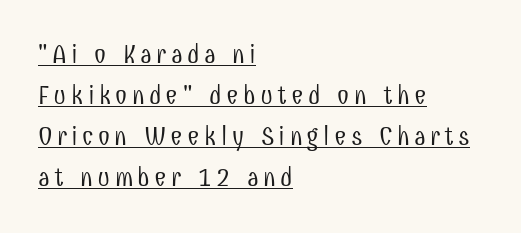
Q: Is the text bold? A: No.
Q: Is the text italic (slanted)? A: No, it is upright.
Q: Is the text underlined? A: Yes.
Q: How is the paragraph aligned? A: Left-aligned.
Q: Is the spacing between lines tight, normal or loose? A: Normal.
